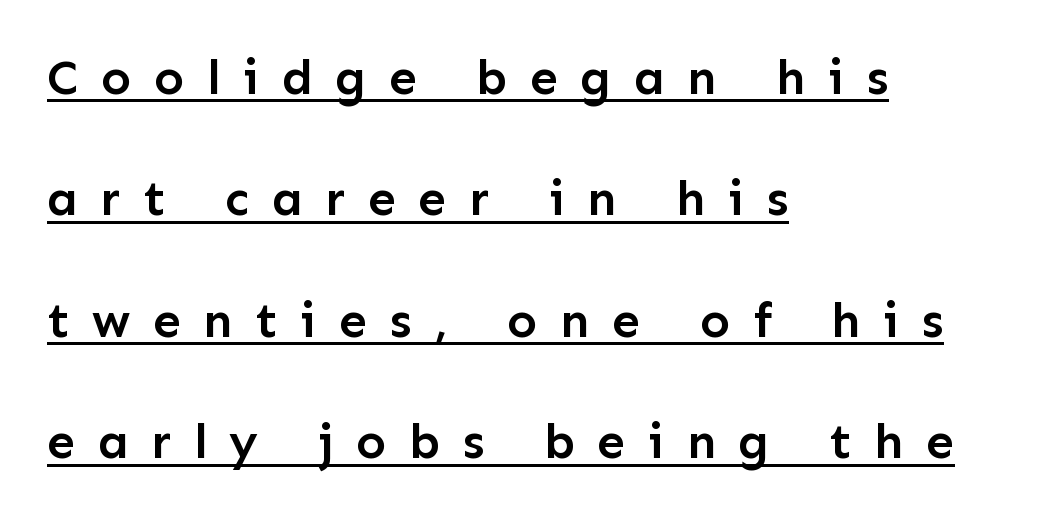
{"serif": "no", "italic": "no", "bold": "semi", "weight": "semibold", "width": "normal", "stroke_contrast": "low", "x_height": "medium", "monospaced": "no", "underline": "yes", "align": "left", "line_spacing": "loose", "line_spacing_ratio": 2.43, "letter_spacing": "wide", "letter_spacing_em": 0.45, "glyph_px": 50}
